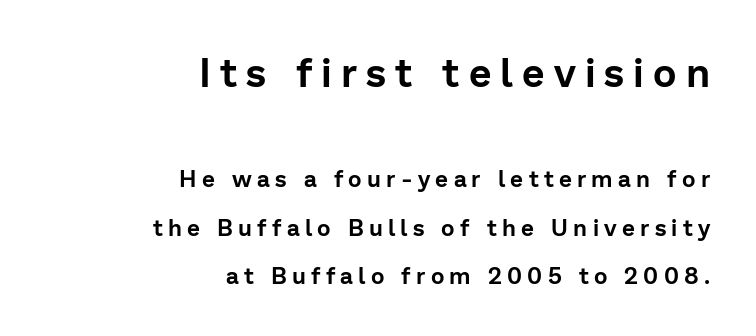
The image shows 40 px sans-serif type, upright; set right-aligned, loose line spacing (2.12x), unusually wide letter spacing (+0.23 em), not underlined; the first (top) block is 1.74x larger; low stroke contrast and a medium x-height.
